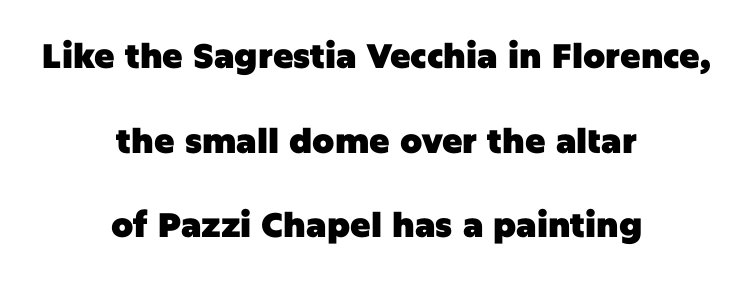
The image shows 34 px heavy sans-serif type, upright; set centered, loose line spacing (2.49x), normal letter spacing, not underlined; low stroke contrast and a large x-height.
